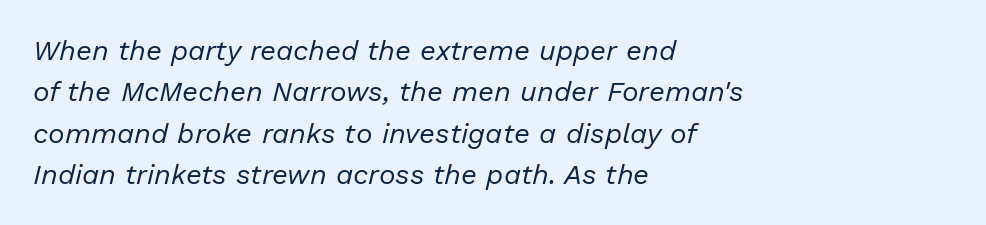
Q: Is the text bold? A: No.
Q: Is the text italic (slanted)? A: Yes, it leans right by about 13 degrees.
Q: Is the text underlined? A: No.
Q: How is the paragraph aligned? A: Left-aligned.
Q: Is the spacing between letters normal or unusually wide? A: Normal.
Q: Is the spacing between lines tight, normal or loose? A: Normal.
Q: Width (condensed, normal, or wide)? A: Normal.
Q: Stroke contrast? A: Low.
Q: x-height? A: Medium.
Q: Monospaced? A: No.
